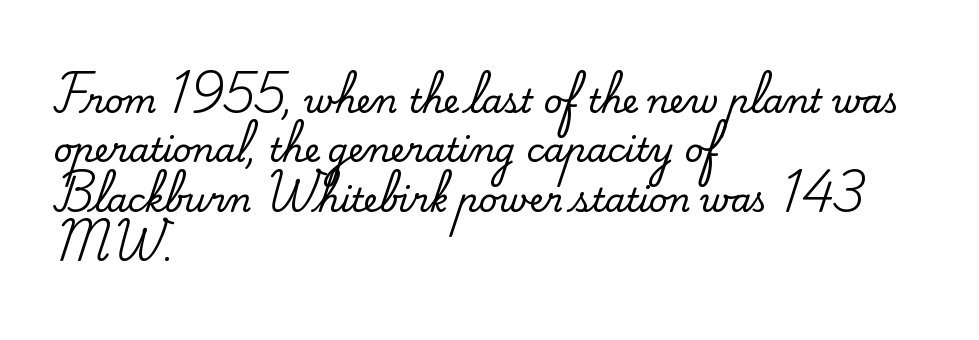
The image shows 33 px serif type; set left-aligned, normal line spacing (1.5x), normal letter spacing, not underlined; medium stroke contrast and a small x-height.
